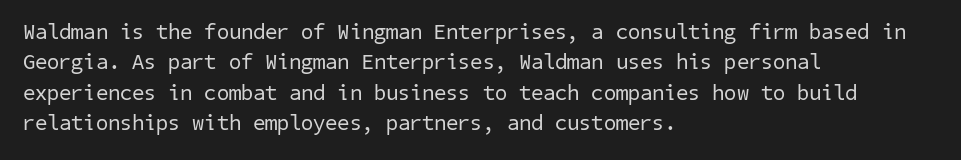
Q: Is the text bold? A: No.
Q: Is the text underlined? A: No.
Q: How is the paragraph aligned? A: Left-aligned.
Q: Is the spacing between letters normal or unusually wide? A: Normal.
Q: Is the spacing between lines tight, normal or loose? A: Normal.
